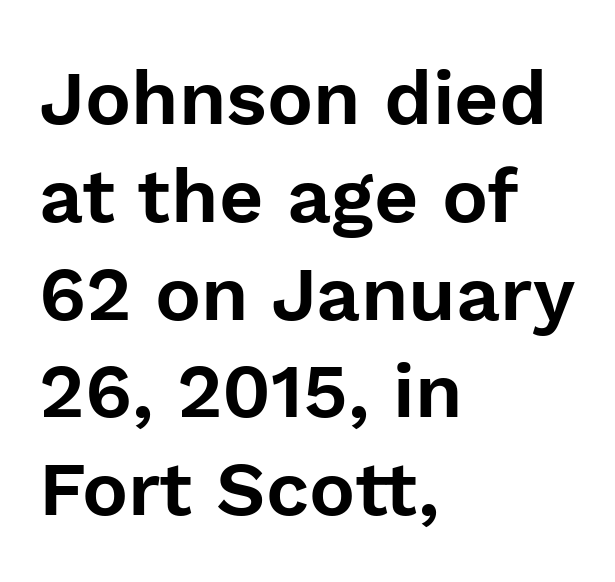
The image shows 77 px sans-serif type, upright; set left-aligned, normal line spacing (1.27x), normal letter spacing, not underlined; low stroke contrast and a medium x-height.
